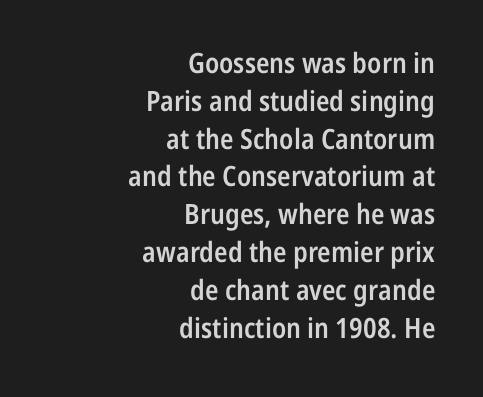
The font's upright variant was chosen for this text. Each row of text sits above clean, open space. Regarding leading, the lines here are spaced in the standard way. The rendering uses a semibold face; strokes are thickened but not to full bold.
